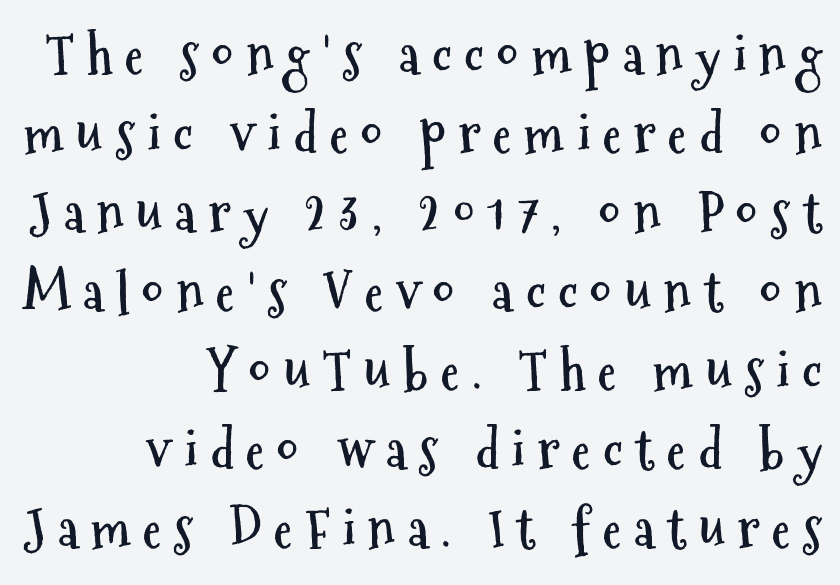
{"serif": "no", "italic": "no", "bold": "yes", "weight": "semibold", "width": "condensed", "stroke_contrast": "medium", "x_height": "medium", "monospaced": "no", "underline": "no", "align": "right", "line_spacing": "normal", "line_spacing_ratio": 1.49, "letter_spacing": "wide", "letter_spacing_em": 0.24, "glyph_px": 53}
